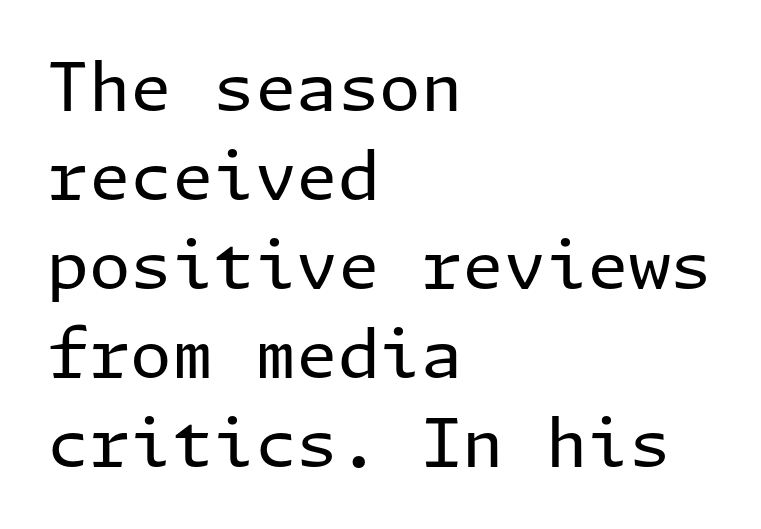
The image shows 67 px regular-weight sans-serif type, upright; set left-aligned, normal line spacing (1.33x), normal letter spacing, not underlined; low stroke contrast and a medium x-height.
